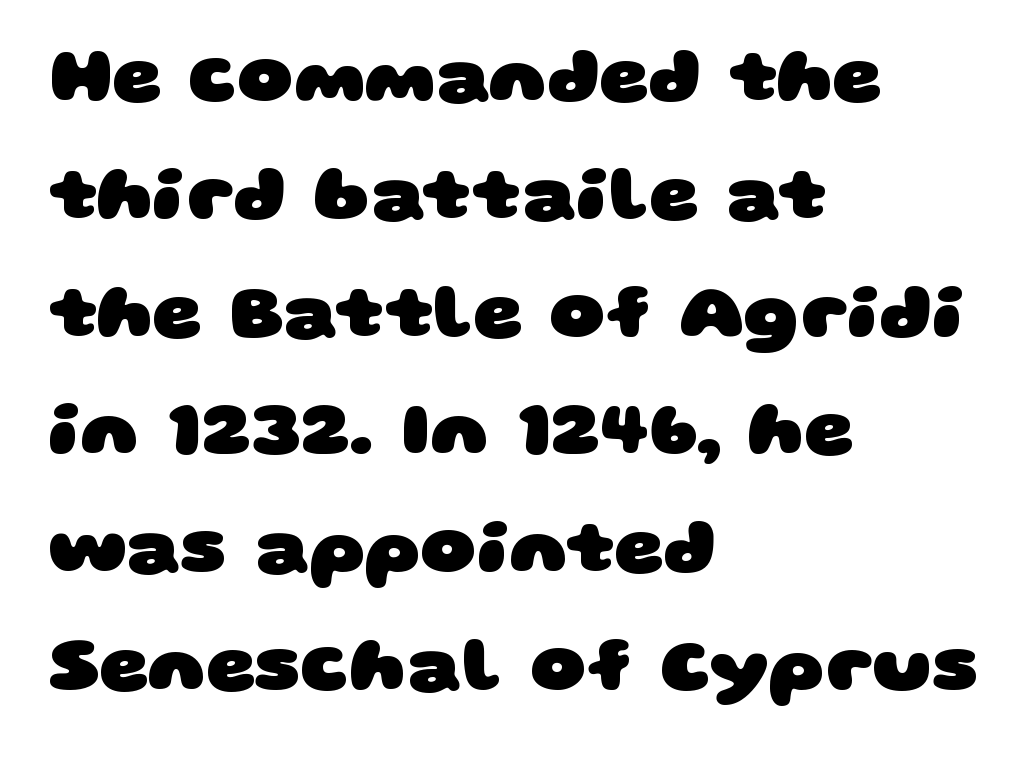
The image shows 77 px heavy, wide sans-serif type; set left-aligned, normal line spacing (1.53x), normal letter spacing, not underlined; low stroke contrast and a large x-height.
